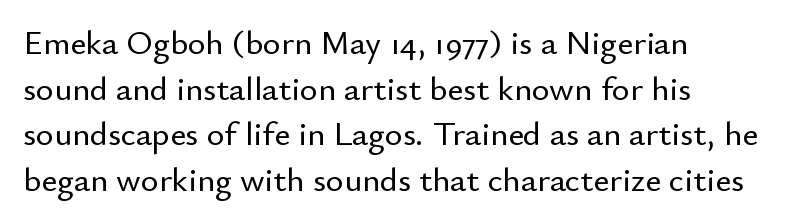
{"serif": "no", "italic": "no", "width": "normal", "stroke_contrast": "low", "x_height": "small", "monospaced": "no", "underline": "no", "align": "left", "line_spacing": "normal", "line_spacing_ratio": 1.34, "letter_spacing": "normal", "letter_spacing_em": 0.0, "glyph_px": 34}
